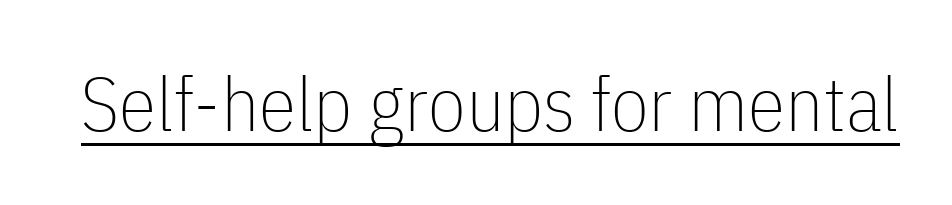
The image shows 76 px thin, condensed sans-serif type, upright; set normal letter spacing, underlined; low stroke contrast and a medium x-height.
